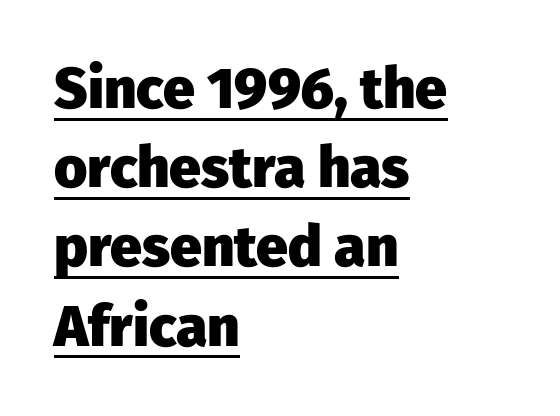
{"serif": "no", "italic": "no", "bold": "yes", "weight": "heavy", "width": "normal", "stroke_contrast": "low", "x_height": "medium", "monospaced": "no", "underline": "yes", "align": "left", "line_spacing": "normal", "line_spacing_ratio": 1.39, "letter_spacing": "normal", "letter_spacing_em": 0.0, "glyph_px": 57}
